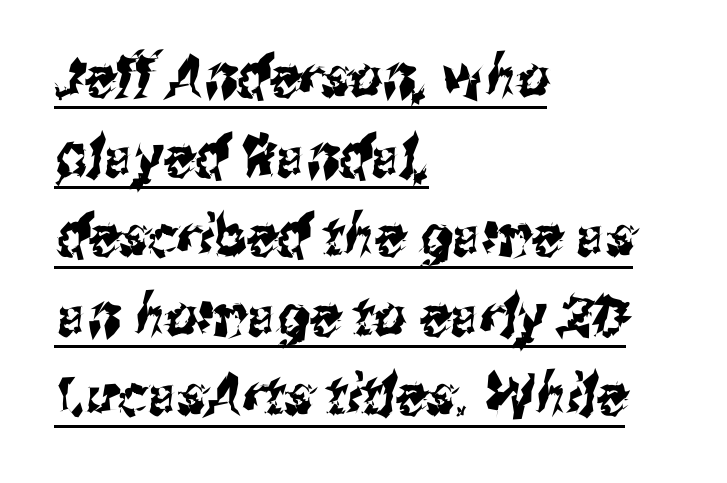
Q: Is the typeface a serif or a sans-serif typeface? A: Sans-serif.
Q: Is the text underlined? A: Yes.
Q: How is the paragraph aligned? A: Left-aligned.
Q: Is the spacing between letters normal or unusually wide? A: Normal.
Q: Is the spacing between lines tight, normal or loose? A: Normal.
Q: Width (condensed, normal, or wide)? A: Condensed.
Q: Stroke contrast? A: Medium.
Q: x-height? A: Medium.
Q: Monospaced? A: No.
